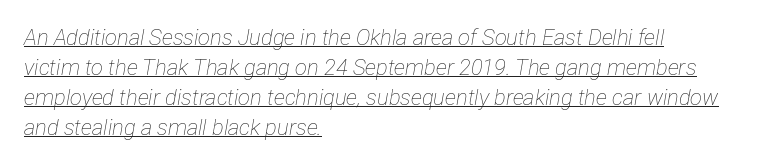
Is the type slanted? Yes — the strokes lean at a clear angle. This sample keeps an unexceptional amount of space between lines. These glyphs show unthickened strokes, regular width or finer. The paragraph shown leans on its left margin.
